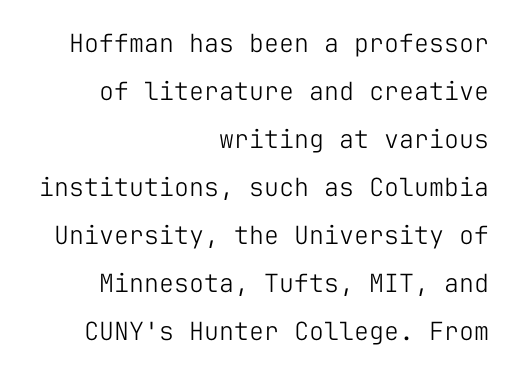
Q: Is the text bold? A: No.
Q: Is the text italic (slanted)? A: No, it is upright.
Q: Is the text underlined? A: No.
Q: How is the paragraph aligned? A: Right-aligned.
Q: Is the spacing between letters normal or unusually wide? A: Normal.
Q: Is the spacing between lines tight, normal or loose? A: Loose.
